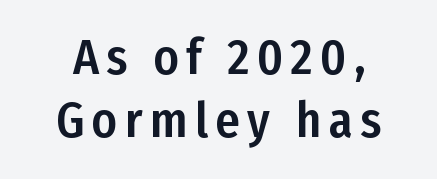
{"serif": "no", "italic": "no", "width": "condensed", "stroke_contrast": "low", "x_height": "medium", "monospaced": "no", "underline": "no", "line_spacing": "normal", "line_spacing_ratio": 1.29, "glyph_px": 49}
